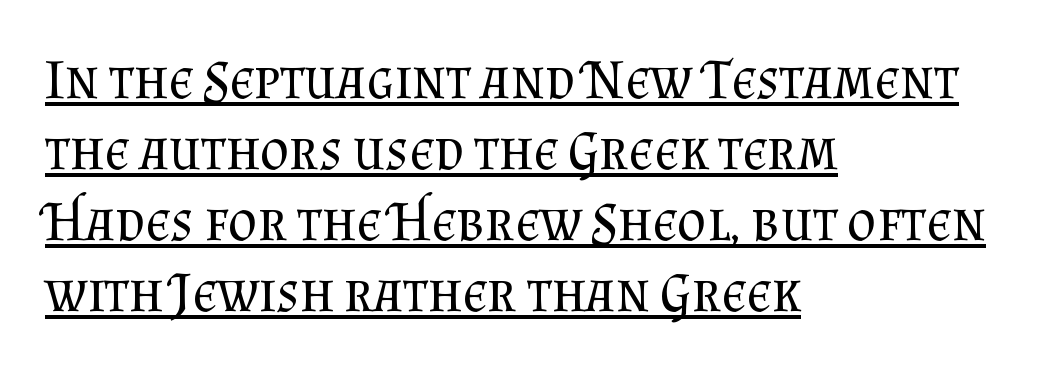
{"serif": "yes", "italic": "no", "bold": "no", "weight": "regular", "width": "normal", "stroke_contrast": "medium", "x_height": "small", "monospaced": "no", "underline": "yes", "align": "left", "line_spacing": "normal", "line_spacing_ratio": 1.27, "letter_spacing": "normal", "letter_spacing_em": 0.0, "glyph_px": 56}
